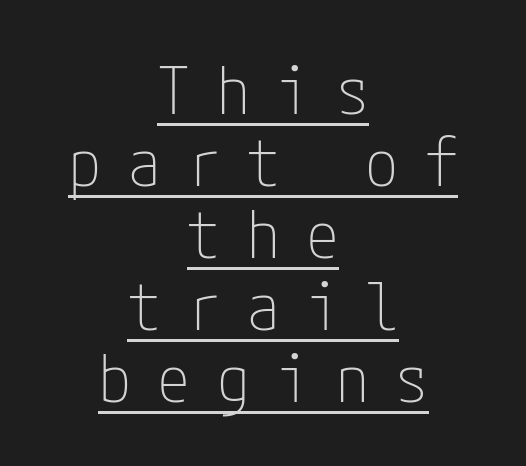
The image shows 66 px thin, condensed sans-serif type, upright; set centered, tight line spacing (1.09x), unusually wide letter spacing (+0.4 em), underlined; low stroke contrast and a medium x-height.
